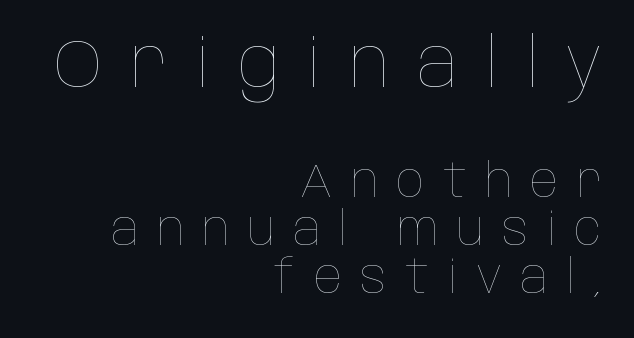
Interline gaps are noticeably narrow in this sample. It's the straight-up-and-down kind of type. Tracking value appears strongly positive — letters spread wide. No chunkiness to these letters — they're not bold. Note: larger setting up top, smaller setting below. Think of a printed novel: that variable character pitch is what you see here.
